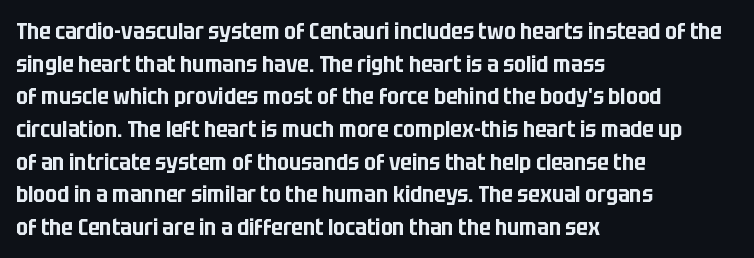
The image shows 23 px text type, upright; set left-aligned, normal line spacing (1.42x), normal letter spacing, not underlined.
